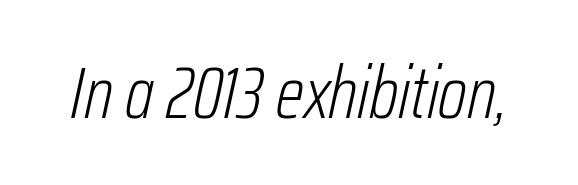
Quick note: italic. Nobody drew a line under any word here. Stem width sits at or under what a default text font uses. This sample has the flowing, uneven cadence of proportional lettering.
